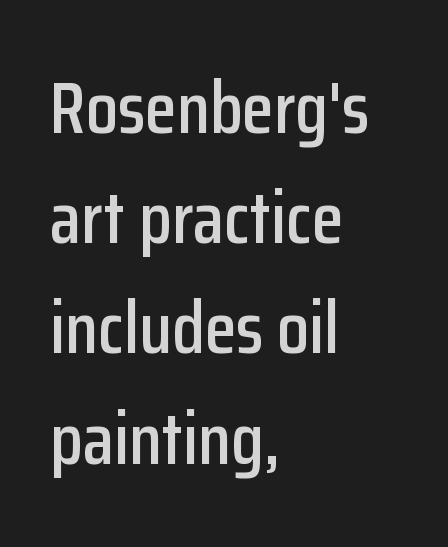
Q: Is the text italic (slanted)? A: No, it is upright.
Q: Is the typeface a serif or a sans-serif typeface? A: Sans-serif.
Q: Is the text underlined? A: No.
Q: How is the paragraph aligned? A: Left-aligned.
Q: Is the spacing between letters normal or unusually wide? A: Normal.
Q: Is the spacing between lines tight, normal or loose? A: Normal.
Q: Width (condensed, normal, or wide)? A: Condensed.
Q: Stroke contrast? A: Low.
Q: x-height? A: Medium.
Q: Monospaced? A: No.
